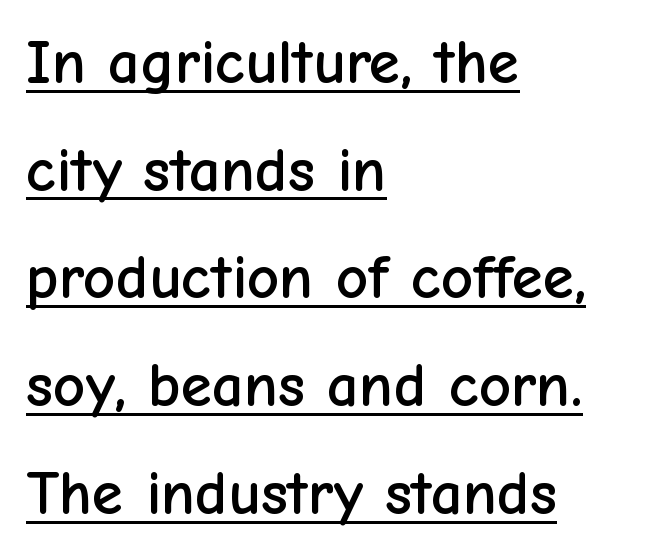
Q: Is the text italic (slanted)? A: No, it is upright.
Q: Is the typeface a serif or a sans-serif typeface? A: Sans-serif.
Q: Is the text underlined? A: Yes.
Q: How is the paragraph aligned? A: Left-aligned.
Q: Is the spacing between letters normal or unusually wide? A: Normal.
Q: Width (condensed, normal, or wide)? A: Normal.
Q: Stroke contrast? A: Low.
Q: x-height? A: Medium.
Q: Monospaced? A: No.
